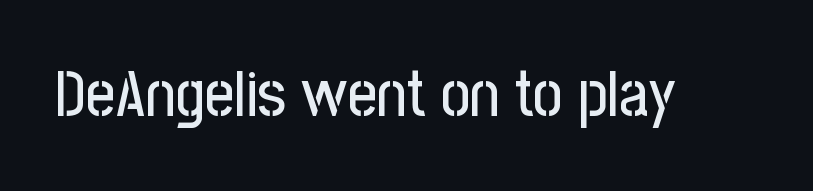
The image shows 64 px condensed sans-serif type, upright; set normal letter spacing, not underlined; low stroke contrast and a medium x-height.
